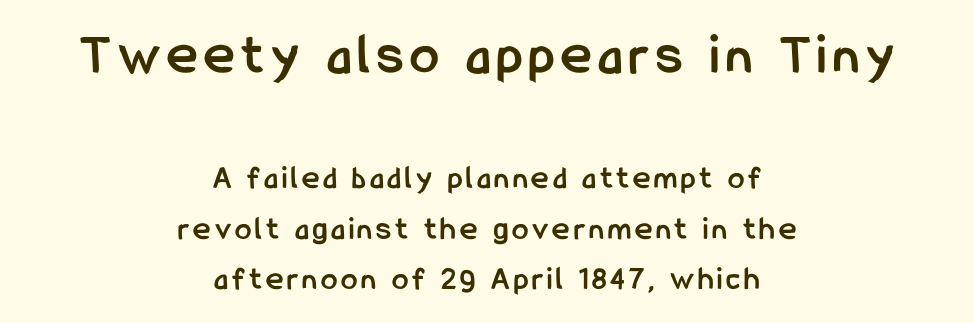
{"serif": "no", "italic": "no", "bold": "yes", "weight": "semibold", "width": "condensed", "stroke_contrast": "low", "x_height": "medium", "monospaced": "no", "underline": "no", "align": "center", "line_spacing": "normal", "line_spacing_ratio": 1.53, "larger_block": "first", "size_ratio": 1.76, "glyph_px": 58}
